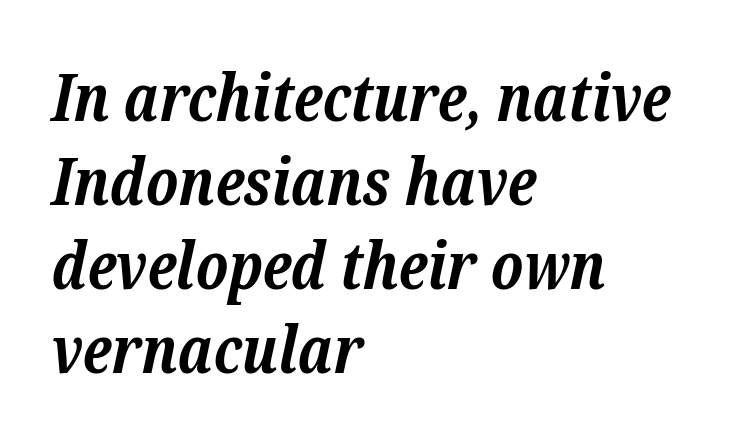
The image shows 65 px bold serif type, italic (leaning right); set left-aligned, normal line spacing (1.29x), normal letter spacing, not underlined; low stroke contrast and a medium x-height.
